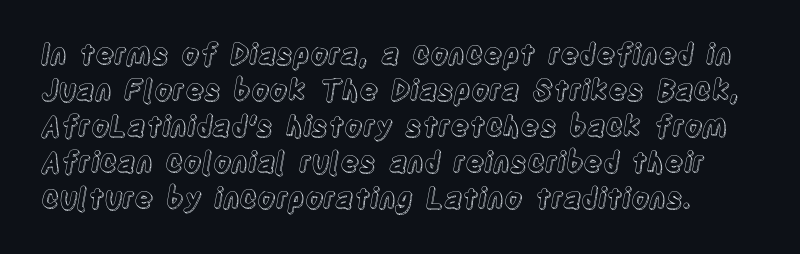
If you measured baseline to baseline, you'd find a middling distance. The type is set solid horizontally, with unmodified tracking. These lines are rendered in a variable-pitch font. Descenders hang freely into open space.
